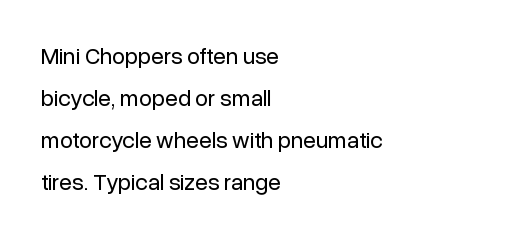
Casual observation: everything's shoved over to the left. Stem width sits at or under what a default text font uses. The horizontal fit of the characters is conventional and even. Nope, not italic — everything's standing straight. Nobody drew a line under any word here.
